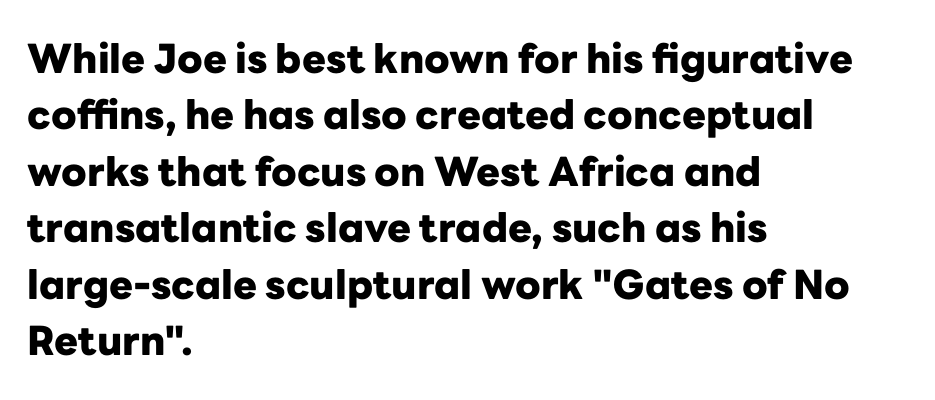
{"serif": "no", "italic": "no", "bold": "yes", "weight": "heavy", "width": "normal", "stroke_contrast": "low", "x_height": "medium", "monospaced": "no", "underline": "no", "align": "left", "line_spacing": "normal", "line_spacing_ratio": 1.41, "letter_spacing": "normal", "letter_spacing_em": 0.0, "glyph_px": 40}
